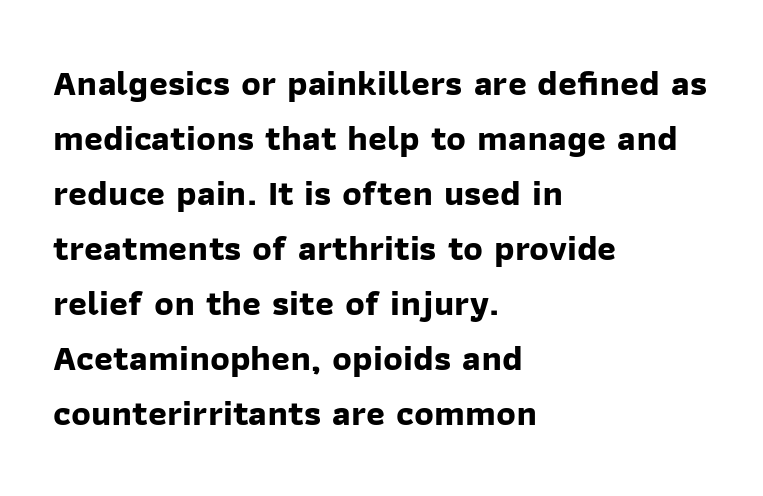
Q: Is the text bold? A: Yes.
Q: Is the typeface a serif or a sans-serif typeface? A: Sans-serif.
Q: Is the text underlined? A: No.
Q: How is the paragraph aligned? A: Left-aligned.
Q: Is the spacing between letters normal or unusually wide? A: Normal.
Q: Is the spacing between lines tight, normal or loose? A: Normal.
Q: Width (condensed, normal, or wide)? A: Normal.
Q: Stroke contrast? A: Low.
Q: x-height? A: Medium.
Q: Monospaced? A: No.
